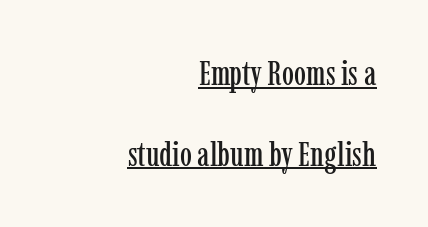
These lines were composed using upright roman letters. This sample is right-justified, so line beginnings fall wherever the words allow. The characters display serif detailing at their extremities. The letters advance in unequal steps, a hallmark of proportional type.
